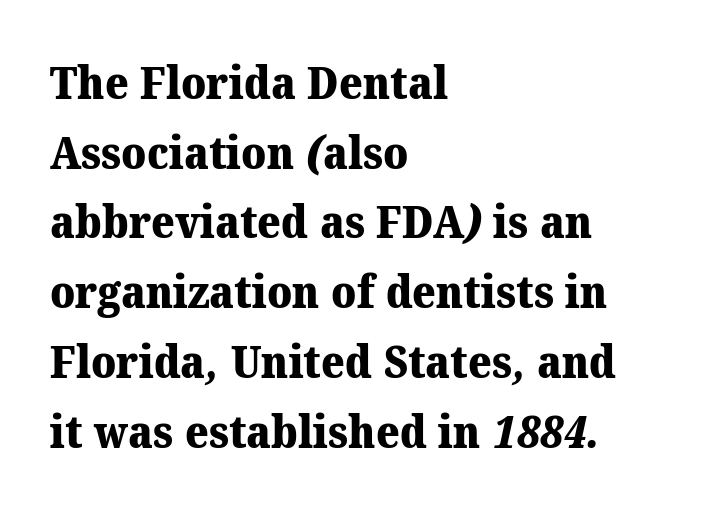
Q: Is the text bold? A: Yes.
Q: Is the typeface a serif or a sans-serif typeface? A: Serif.
Q: Is the text underlined? A: No.
Q: How is the paragraph aligned? A: Left-aligned.
Q: Is the spacing between letters normal or unusually wide? A: Normal.
Q: Is the spacing between lines tight, normal or loose? A: Normal.
Q: Width (condensed, normal, or wide)? A: Normal.
Q: Stroke contrast? A: Medium.
Q: x-height? A: Medium.
Q: Monospaced? A: No.
